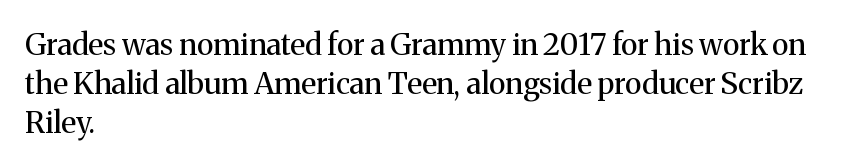
Q: Is the text bold? A: No.
Q: Is the text italic (slanted)? A: No, it is upright.
Q: Is the typeface a serif or a sans-serif typeface? A: Serif.
Q: Is the text underlined? A: No.
Q: How is the paragraph aligned? A: Left-aligned.
Q: Is the spacing between letters normal or unusually wide? A: Normal.
Q: Is the spacing between lines tight, normal or loose? A: Normal.
Q: Width (condensed, normal, or wide)? A: Normal.
Q: Stroke contrast? A: Medium.
Q: x-height? A: Medium.
Q: Monospaced? A: No.
